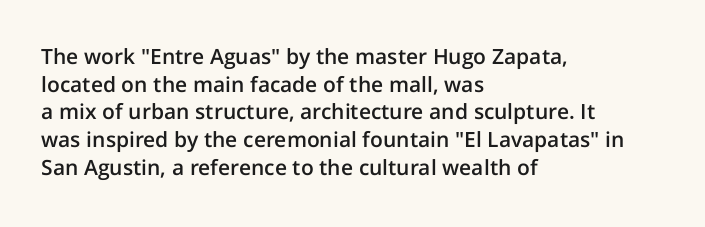
{"italic": "no", "bold": "semi", "underline": "no", "align": "left", "line_spacing": "normal", "line_spacing_ratio": 1.32, "letter_spacing": "normal", "letter_spacing_em": 0.0, "glyph_px": 21}
